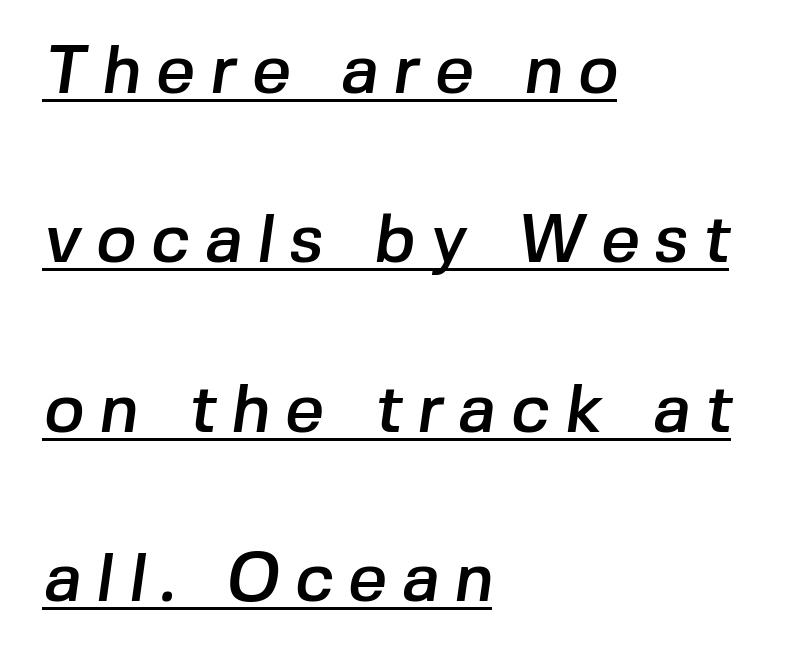
{"serif": "no", "width": "normal", "stroke_contrast": "low", "x_height": "medium", "monospaced": "no", "underline": "yes", "align": "left", "line_spacing": "loose", "line_spacing_ratio": 2.49, "letter_spacing": "wide", "letter_spacing_em": 0.22, "glyph_px": 68}
